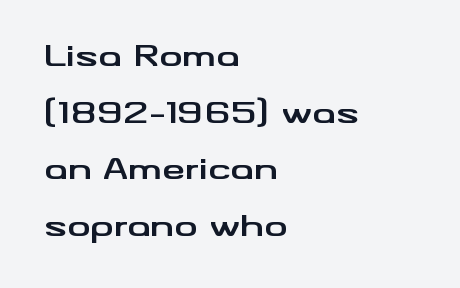
{"serif": "no", "italic": "no", "bold": "yes", "weight": "bold", "width": "wide", "stroke_contrast": "medium", "x_height": "small", "monospaced": "no", "underline": "no", "align": "left", "line_spacing": "loose", "line_spacing_ratio": 1.95, "letter_spacing": "normal", "letter_spacing_em": 0.0, "glyph_px": 29}
